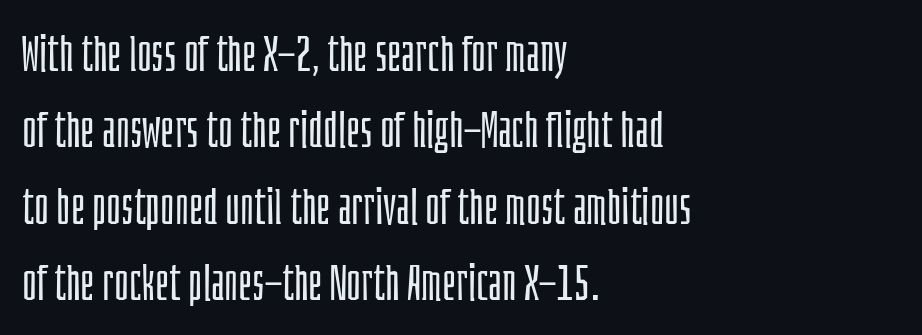
The image shows 50 px light, condensed sans-serif type, upright; set left-aligned, normal line spacing (1.53x), normal letter spacing, not underlined; low stroke contrast and a large x-height.
